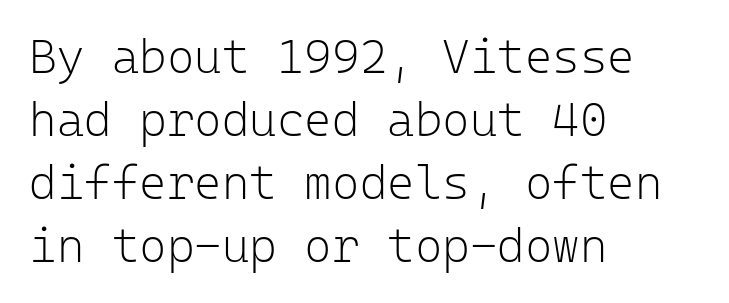
{"serif": "no", "italic": "no", "bold": "no", "weight": "light", "width": "normal", "stroke_contrast": "low", "x_height": "medium", "monospaced": "yes", "underline": "no", "align": "left", "line_spacing": "normal", "line_spacing_ratio": 1.34, "letter_spacing": "normal", "letter_spacing_em": 0.0, "glyph_px": 47}
